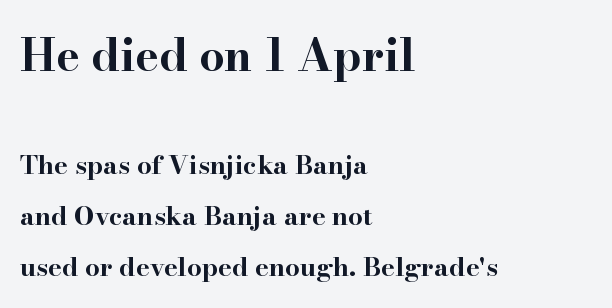
{"serif": "yes", "italic": "no", "bold": "yes", "weight": "bold", "width": "wide", "stroke_contrast": "high", "x_height": "small", "monospaced": "no", "underline": "no", "align": "left", "line_spacing": "loose", "line_spacing_ratio": 1.96, "letter_spacing": "normal", "letter_spacing_em": 0.0, "larger_block": "first", "size_ratio": 1.73, "glyph_px": 45}
